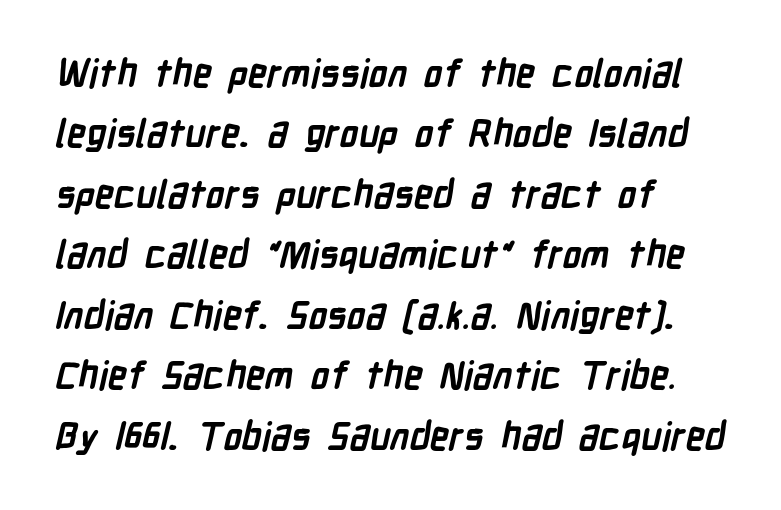
Q: Is the text bold? A: Yes.
Q: Is the typeface a serif or a sans-serif typeface? A: Sans-serif.
Q: Is the text underlined? A: No.
Q: How is the paragraph aligned? A: Left-aligned.
Q: Is the spacing between letters normal or unusually wide? A: Normal.
Q: Is the spacing between lines tight, normal or loose? A: Normal.
Q: Width (condensed, normal, or wide)? A: Condensed.
Q: Stroke contrast? A: Low.
Q: x-height? A: Medium.
Q: Monospaced? A: No.
